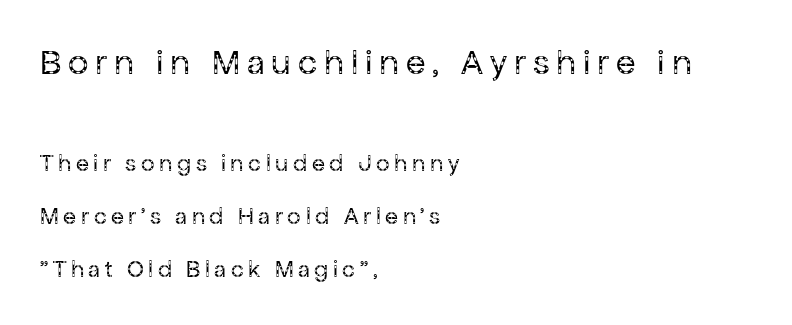
Q: Is the text bold? A: No.
Q: Is the text italic (slanted)? A: No, it is upright.
Q: Is the typeface a serif or a sans-serif typeface? A: Sans-serif.
Q: Is the text underlined? A: No.
Q: How is the paragraph aligned? A: Left-aligned.
Q: Is the spacing between lines tight, normal or loose? A: Loose.
Q: Which block of text is set in a larger size, the first (top) or the second (bottom)? A: The first (top) one.
Q: Width (condensed, normal, or wide)? A: Normal.
Q: Stroke contrast? A: Low.
Q: x-height? A: Medium.
Q: Monospaced? A: No.
